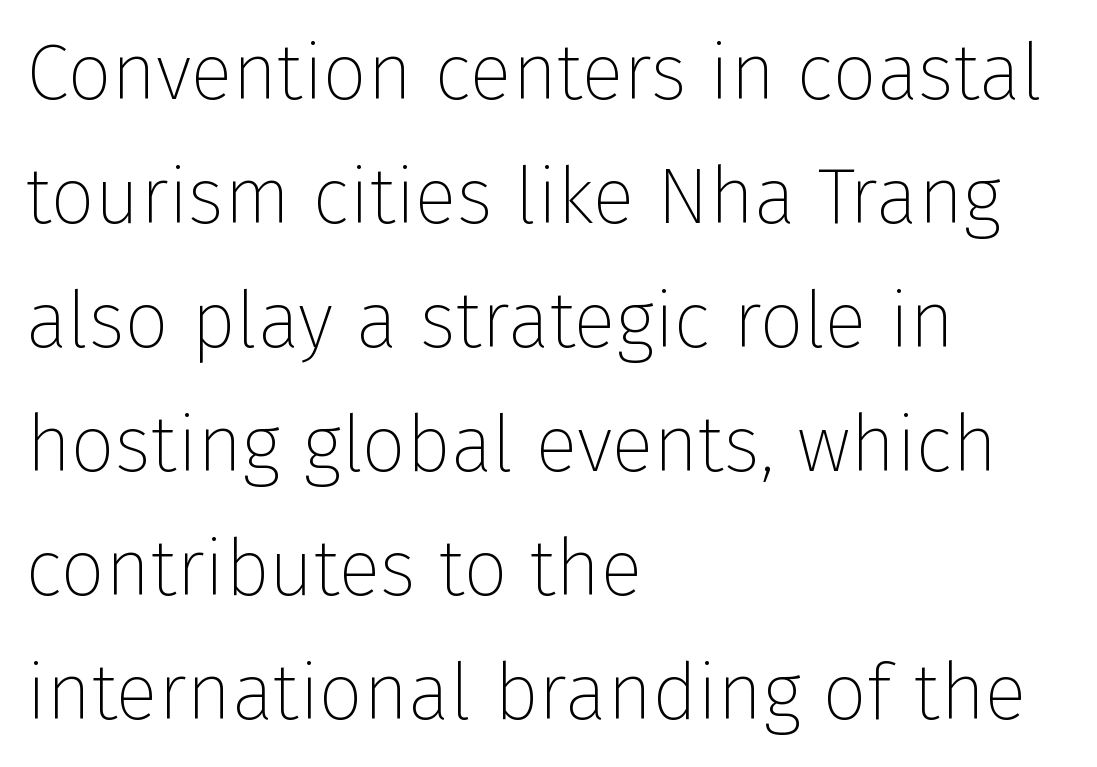
The image shows 78 px thin sans-serif type, upright; set left-aligned, normal line spacing (1.59x), normal letter spacing, not underlined; low stroke contrast and a medium x-height.
